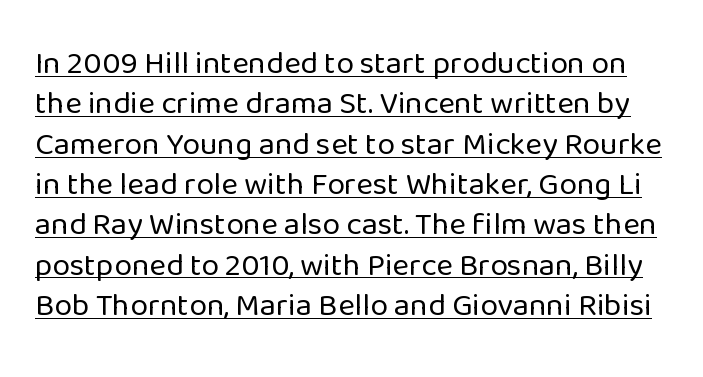
{"serif": "no", "italic": "no", "bold": "no", "weight": "regular", "width": "normal", "stroke_contrast": "low", "x_height": "medium", "monospaced": "no", "underline": "yes", "line_spacing": "normal", "line_spacing_ratio": 1.26, "letter_spacing": "normal", "letter_spacing_em": 0.0, "glyph_px": 32}
